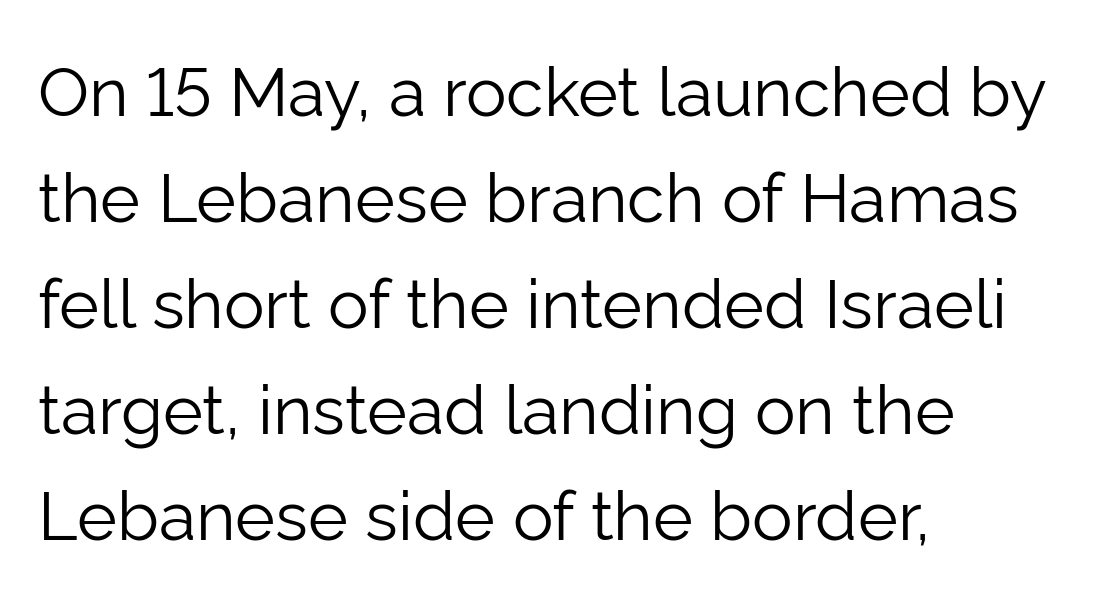
Clear beneath every line of the passage. Does extra space separate the letters? No, they use regular spacing. Do the characters align in a grid? No, the font is proportional. Weight class: somewhere from thin through regular. Characters remain perfectly vertical along every line.
